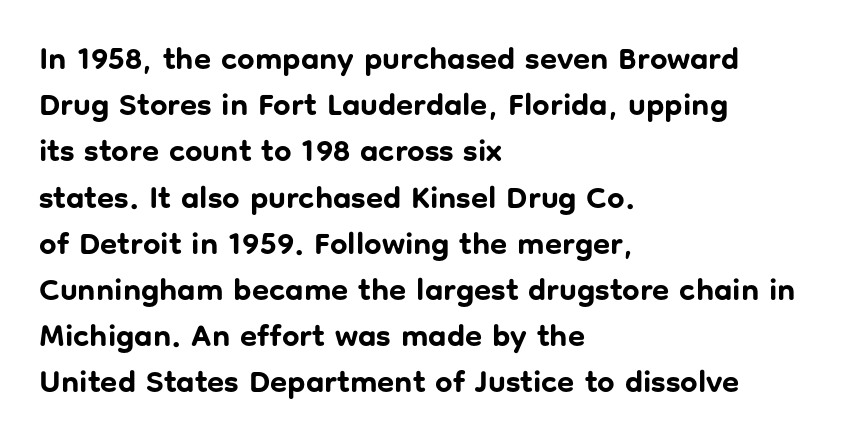
Q: Is the text bold? A: Yes.
Q: Is the text italic (slanted)? A: No, it is upright.
Q: Is the typeface a serif or a sans-serif typeface? A: Sans-serif.
Q: Is the text underlined? A: No.
Q: How is the paragraph aligned? A: Left-aligned.
Q: Is the spacing between letters normal or unusually wide? A: Normal.
Q: Is the spacing between lines tight, normal or loose? A: Normal.
Q: Width (condensed, normal, or wide)? A: Normal.
Q: Stroke contrast? A: Low.
Q: x-height? A: Medium.
Q: Monospaced? A: No.
